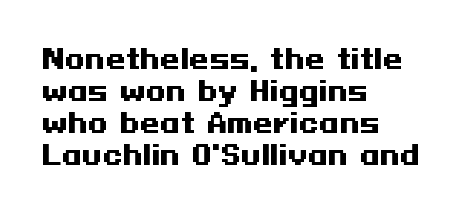
{"italic": "no", "bold": "yes", "underline": "no", "align": "left", "line_spacing_ratio": 1.23, "letter_spacing": "normal", "letter_spacing_em": 0.0, "glyph_px": 26}
